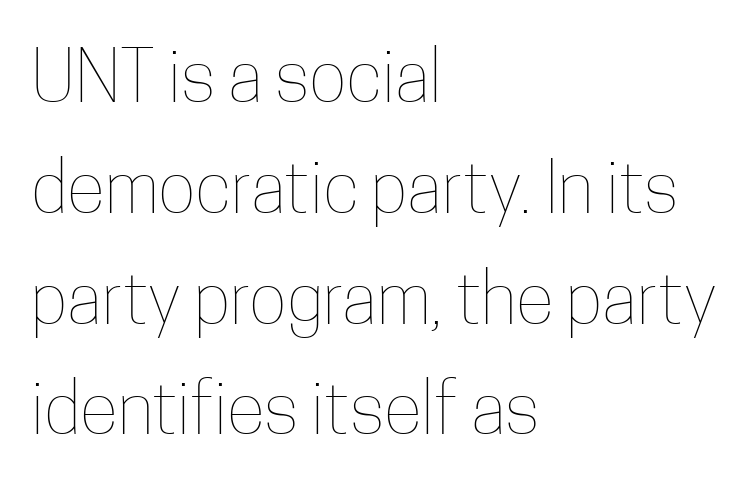
The image shows 71 px thin, condensed type, upright; set left-aligned, normal line spacing (1.56x), normal letter spacing, not underlined; low stroke contrast and a medium x-height.
